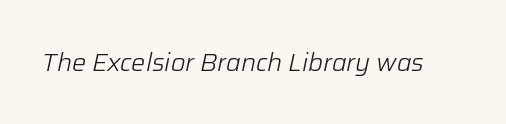
A quiet, ordinary-to-light weight characterises the typeface. A typesetter would call this zero additional tracking. The typography opts for an oblique posture over an upright one. Beneath every word, the page is bare.
